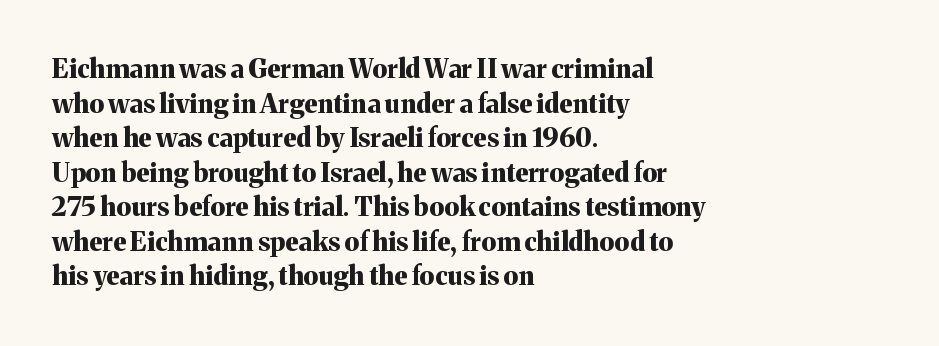
{"italic": "no", "bold": "yes", "underline": "no", "align": "left", "line_spacing": "normal", "line_spacing_ratio": 1.33, "letter_spacing": "normal", "letter_spacing_em": 0.0, "glyph_px": 26}
